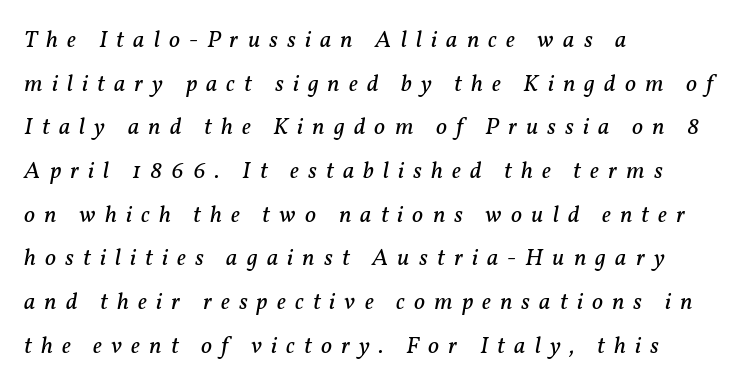
The strokes are not fattened; the text isn't bold. These lines are set flush left with a ragged right edge. Lines of text with bare space underneath. Observe the lean: these are italic letterforms. Letter spacing: wide.
